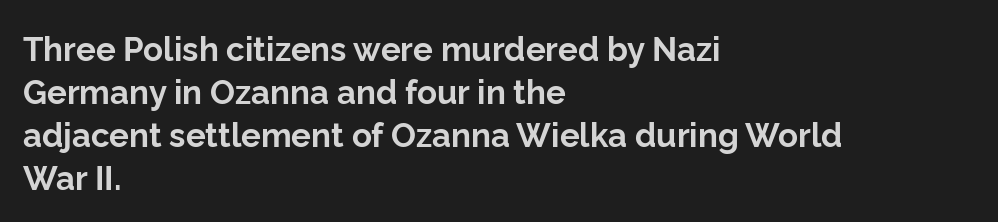
Q: Is the text bold? A: Yes.
Q: Is the text italic (slanted)? A: No, it is upright.
Q: Is the typeface a serif or a sans-serif typeface? A: Sans-serif.
Q: Is the text underlined? A: No.
Q: How is the paragraph aligned? A: Left-aligned.
Q: Is the spacing between letters normal or unusually wide? A: Normal.
Q: Is the spacing between lines tight, normal or loose? A: Normal.
Q: Width (condensed, normal, or wide)? A: Normal.
Q: Stroke contrast? A: Low.
Q: x-height? A: Medium.
Q: Monospaced? A: No.
